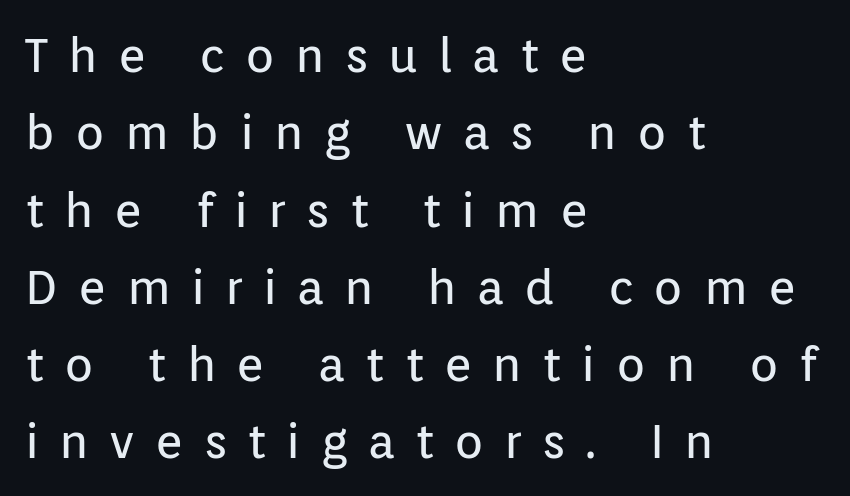
The image shows 48 px regular-weight sans-serif type, upright; set left-aligned, normal line spacing (1.61x), unusually wide letter spacing (+0.42 em), not underlined; low stroke contrast and a medium x-height.
